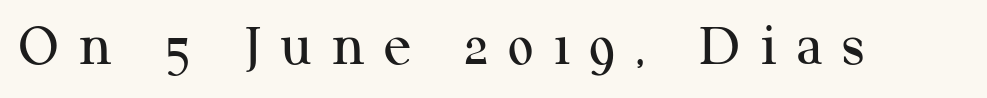
Q: Is the text bold? A: No.
Q: Is the text italic (slanted)? A: No, it is upright.
Q: Is the typeface a serif or a sans-serif typeface? A: Serif.
Q: Is the text underlined? A: No.
Q: Is the spacing between letters normal or unusually wide? A: Unusually wide.
Q: Width (condensed, normal, or wide)? A: Normal.
Q: Stroke contrast? A: Medium.
Q: x-height? A: Medium.
Q: Monospaced? A: No.
